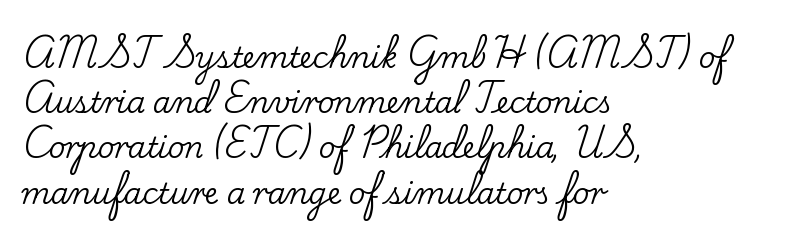
The string is rendered with underlining switched off. These lines are set flush left with a ragged right edge. The text was rendered using a seriffed face with decorative stroke endings. Here the designer chose a conventional face with non-uniform glyph widths. Compared with typical paragraphs, the rows here are spaced about the same.
